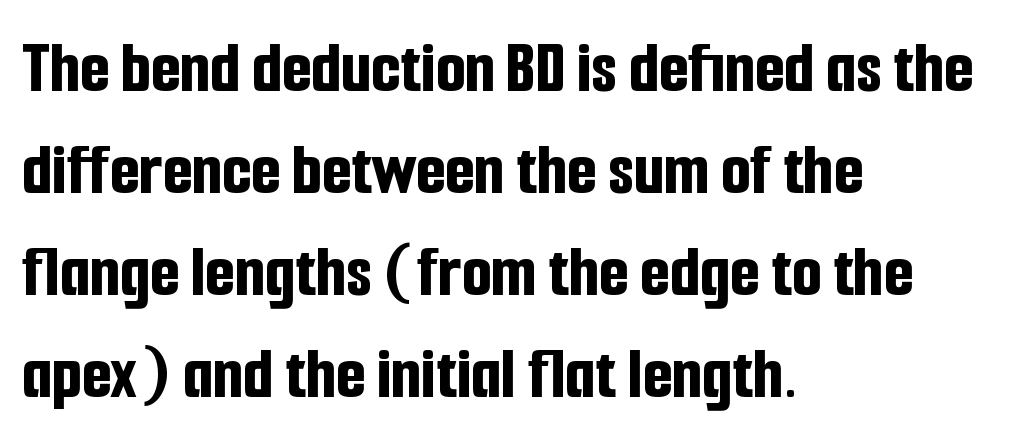
The image shows 76 px bold, condensed sans-serif type, upright; set left-aligned, normal line spacing (1.34x), normal letter spacing, not underlined; low stroke contrast and a medium x-height.
